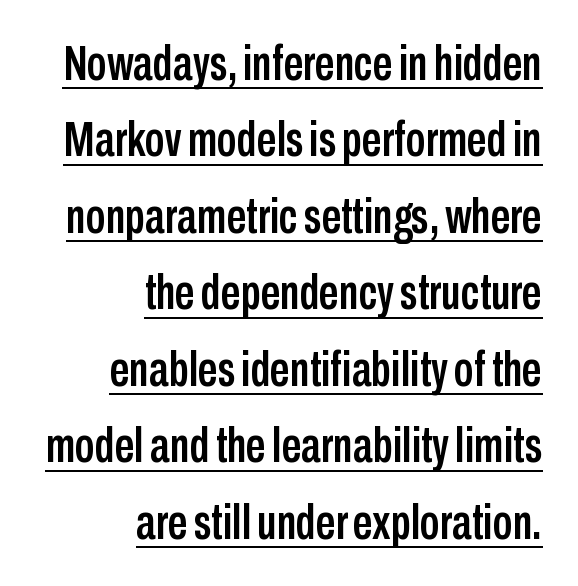
The image shows 49 px condensed sans-serif type, upright; set right-aligned, normal line spacing (1.56x), normal letter spacing, underlined; low stroke contrast and a medium x-height.
